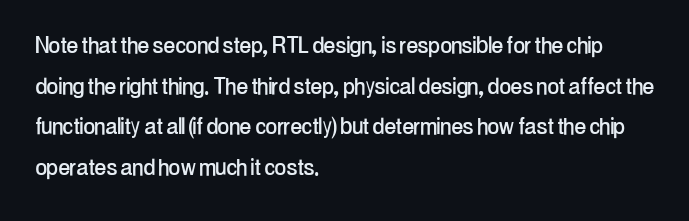
{"serif": "no", "italic": "no", "width": "condensed", "stroke_contrast": "low", "x_height": "medium", "monospaced": "no", "underline": "no", "align": "left", "line_spacing": "normal", "line_spacing_ratio": 1.45, "letter_spacing": "normal", "letter_spacing_em": 0.0, "glyph_px": 28}
